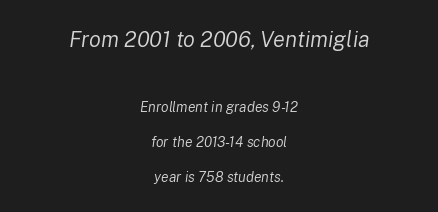
Q: Is the text bold? A: No.
Q: Is the text italic (slanted)? A: Yes, it leans right by about 8 degrees.
Q: Is the text underlined? A: No.
Q: How is the paragraph aligned? A: Centered.
Q: Is the spacing between letters normal or unusually wide? A: Normal.
Q: Is the spacing between lines tight, normal or loose? A: Loose.
Q: Which block of text is set in a larger size, the first (top) or the second (bottom)? A: The first (top) one.
